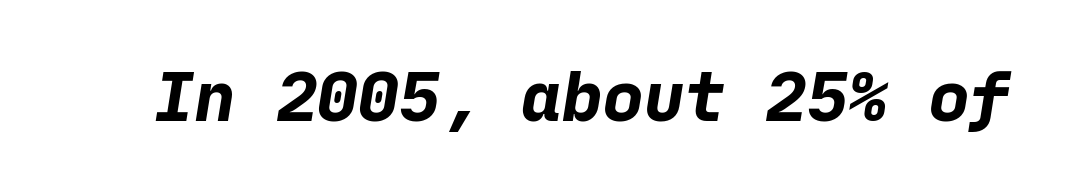
The image shows 68 px bold sans-serif type; set normal letter spacing, not underlined; low stroke contrast and a medium x-height.
